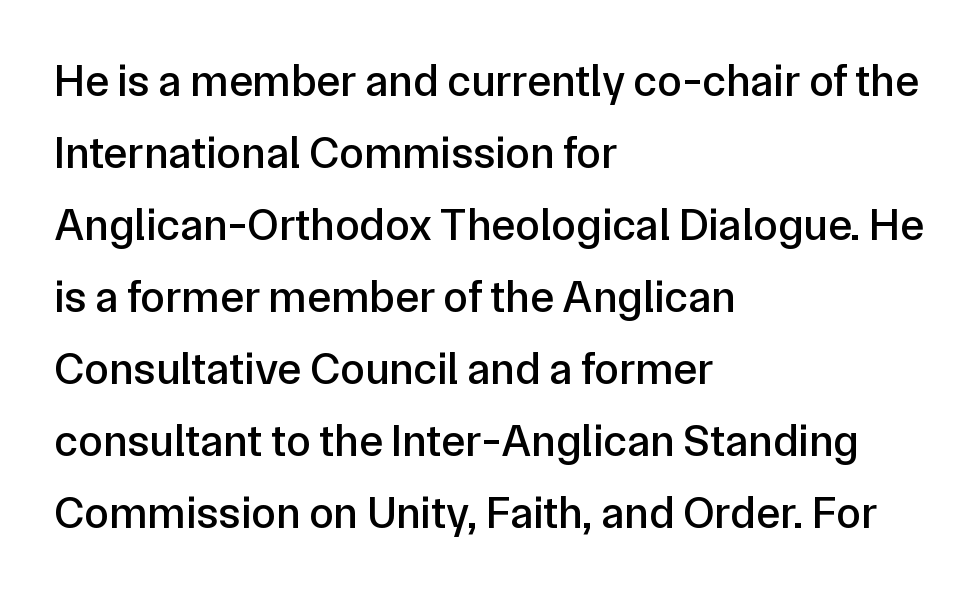
The image shows 45 px sans-serif type, upright; set left-aligned, normal line spacing (1.6x), normal letter spacing, not underlined; low stroke contrast and a medium x-height.
